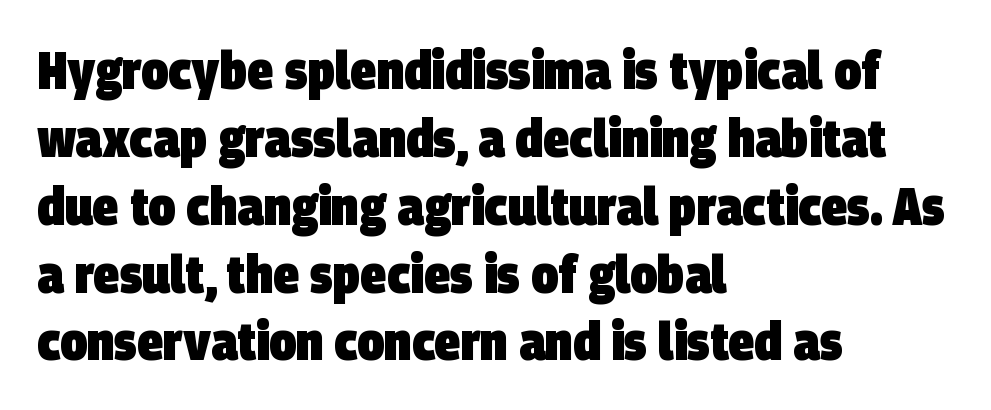
Q: Is the text bold? A: Yes.
Q: Is the typeface a serif or a sans-serif typeface? A: Sans-serif.
Q: Is the text underlined? A: No.
Q: How is the paragraph aligned? A: Left-aligned.
Q: Is the spacing between letters normal or unusually wide? A: Normal.
Q: Is the spacing between lines tight, normal or loose? A: Normal.
Q: Width (condensed, normal, or wide)? A: Condensed.
Q: Stroke contrast? A: Low.
Q: x-height? A: Large.
Q: Monospaced? A: No.
